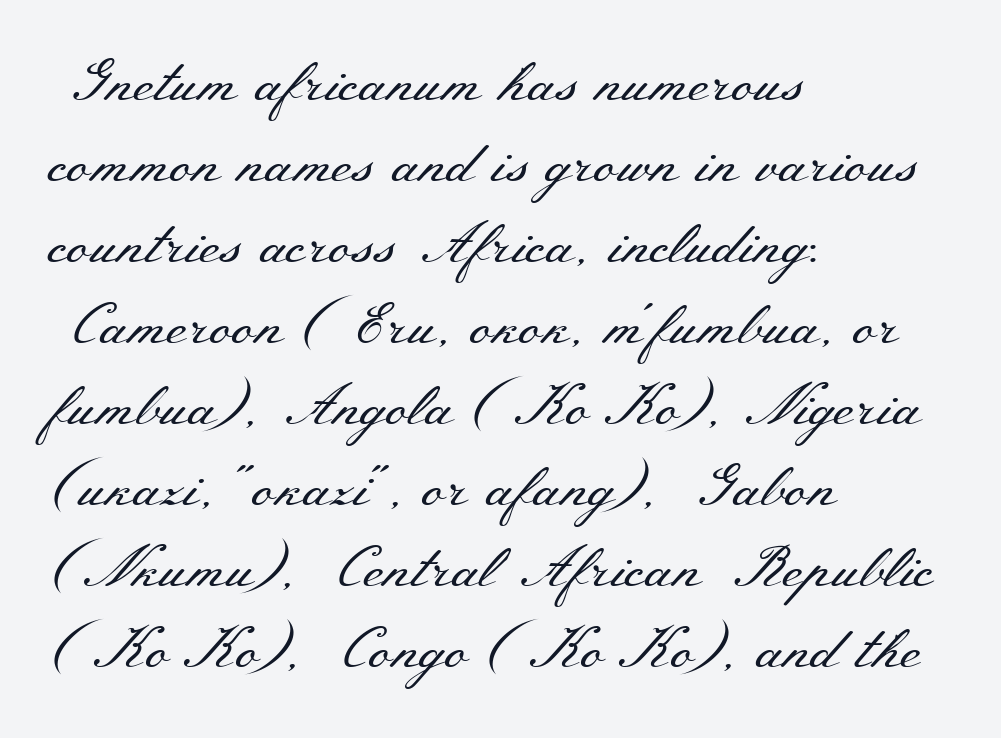
{"serif": "yes", "bold": "no", "weight": "regular", "width": "wide", "stroke_contrast": "medium", "x_height": "small", "monospaced": "no", "underline": "no", "align": "left", "line_spacing": "normal", "line_spacing_ratio": 1.42, "letter_spacing": "normal", "letter_spacing_em": 0.0, "glyph_px": 57}
